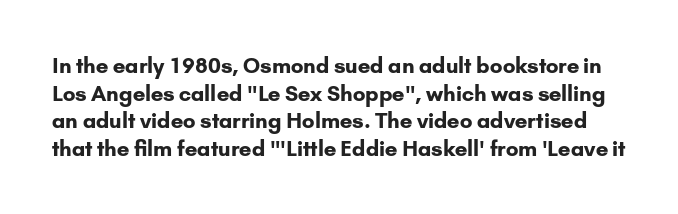
{"italic": "no", "bold": "yes", "underline": "no", "line_spacing": "normal", "line_spacing_ratio": 1.31, "letter_spacing": "normal", "letter_spacing_em": 0.0, "glyph_px": 21}
